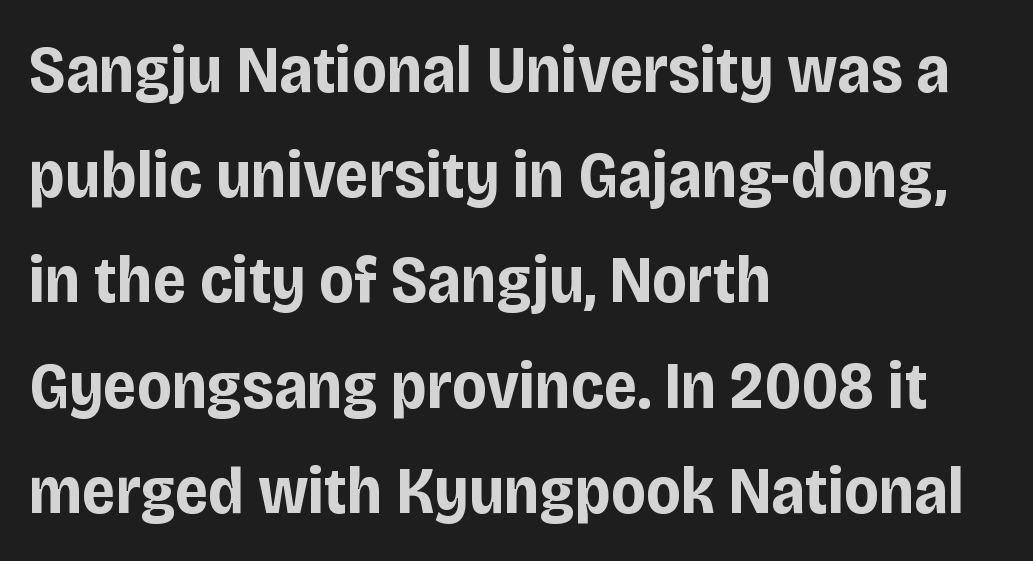
{"serif": "no", "italic": "no", "bold": "yes", "weight": "bold", "width": "condensed", "stroke_contrast": "low", "x_height": "large", "monospaced": "no", "underline": "no", "align": "left", "line_spacing": "normal", "line_spacing_ratio": 1.57, "letter_spacing": "normal", "letter_spacing_em": 0.0, "glyph_px": 67}
